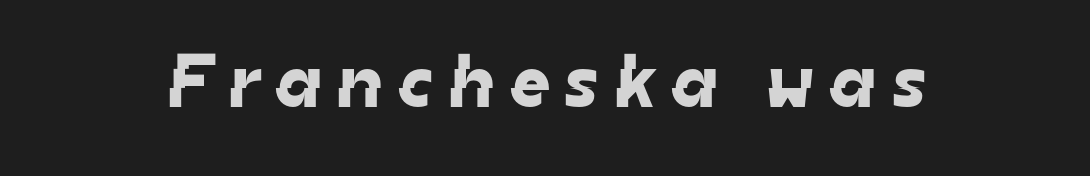
Think of a printed novel: that variable character pitch is what you see here. You could only call the tracking loose — the letters float apart. This is sans-serif lettering, the kind often seen on screens and signage. Any mark beneath the type? The region is blank.
